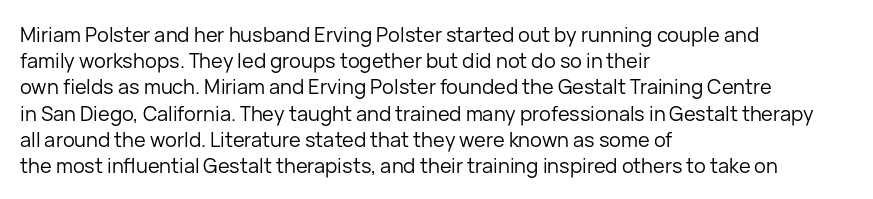
{"italic": "no", "bold": "no", "underline": "no", "align": "left", "line_spacing": "normal", "line_spacing_ratio": 1.31, "letter_spacing": "normal", "letter_spacing_em": 0.0, "glyph_px": 20}
